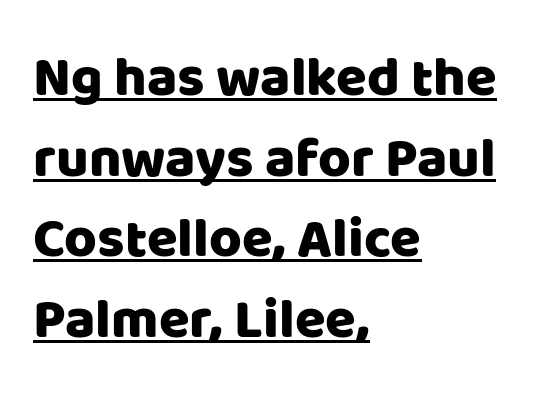
The image shows 56 px sans-serif type, upright; set left-aligned, normal line spacing (1.44x), normal letter spacing, underlined; low stroke contrast and a large x-height.
